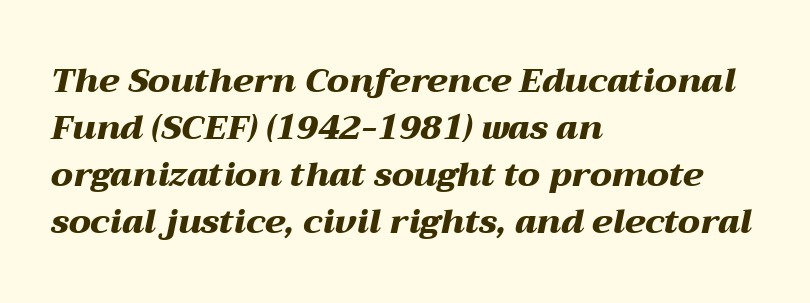
Posture: slanted. Regular leading. Any mark beneath the type? The region is blank. Letter spacing: default. Here the designer chose a conventional face with non-uniform glyph widths.
